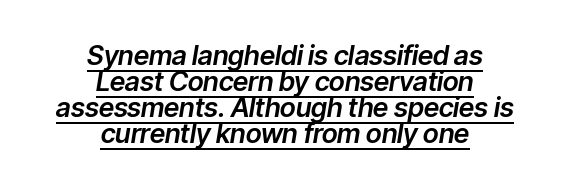
The image shows 27 px text type, italic (leaning right); set centered, tight line spacing (0.96x), normal letter spacing, underlined.
